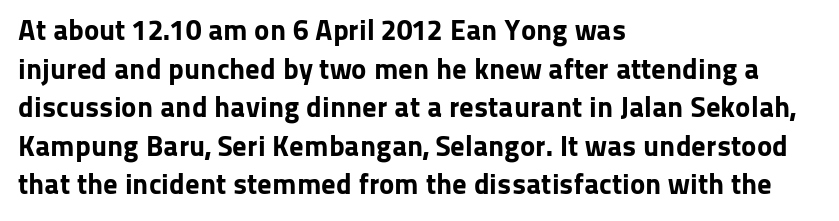
{"serif": "no", "italic": "no", "bold": "yes", "weight": "bold", "width": "normal", "stroke_contrast": "low", "x_height": "medium", "monospaced": "no", "underline": "no", "align": "left", "line_spacing": "normal", "line_spacing_ratio": 1.33, "letter_spacing": "normal", "letter_spacing_em": 0.0, "glyph_px": 29}
